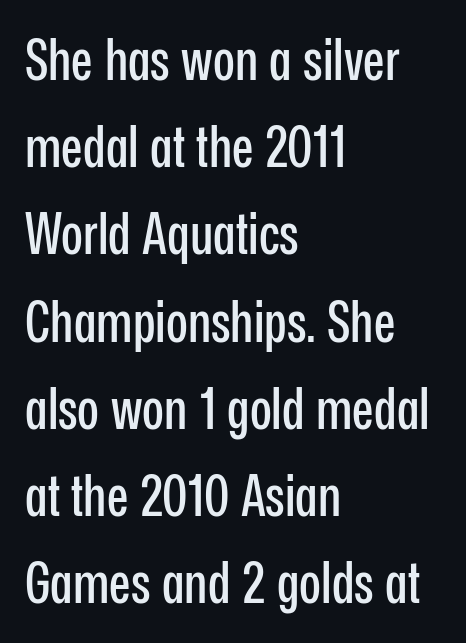
{"serif": "no", "italic": "no", "width": "condensed", "stroke_contrast": "low", "x_height": "medium", "monospaced": "no", "underline": "no", "align": "left", "line_spacing": "normal", "line_spacing_ratio": 1.53, "letter_spacing": "normal", "letter_spacing_em": 0.0, "glyph_px": 57}
